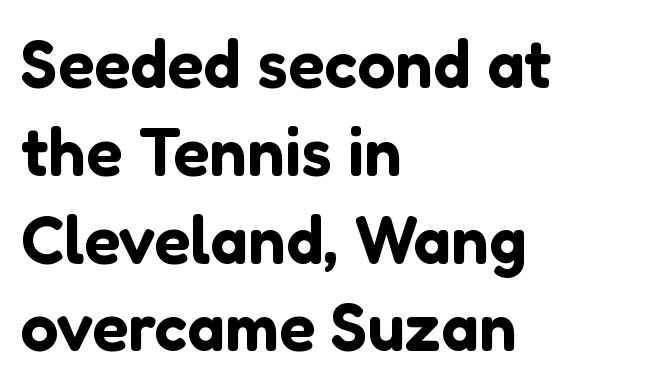
Q: Is the text italic (slanted)? A: No, it is upright.
Q: Is the typeface a serif or a sans-serif typeface? A: Sans-serif.
Q: Is the text underlined? A: No.
Q: How is the paragraph aligned? A: Left-aligned.
Q: Is the spacing between letters normal or unusually wide? A: Normal.
Q: Is the spacing between lines tight, normal or loose? A: Normal.
Q: Width (condensed, normal, or wide)? A: Normal.
Q: Stroke contrast? A: Low.
Q: x-height? A: Medium.
Q: Monospaced? A: No.
